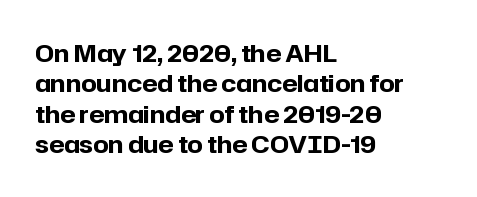
The image shows 24 px bold type, upright; set left-aligned, normal line spacing (1.27x), normal letter spacing, not underlined.
